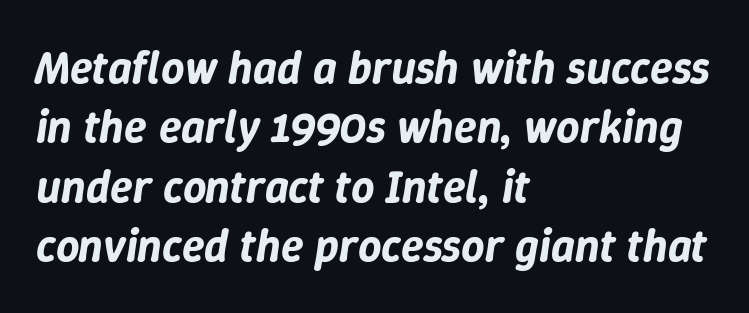
The letters advance in unequal steps, a hallmark of proportional type. These lines are set flush left with a ragged right edge. Leading matches the norm, producing a regular column. If you drew a line through each stem, it would be angled. Look at the tracking — it's just the regular setting, nothing added.
